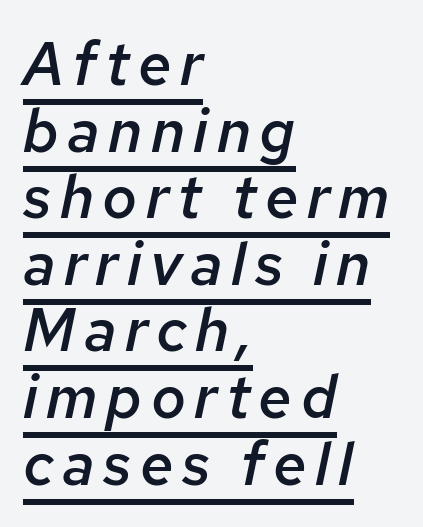
The image shows 60 px semibold type, italic (leaning right); set left-aligned, tight line spacing (1.11x), underlined; low stroke contrast and a medium x-height.
